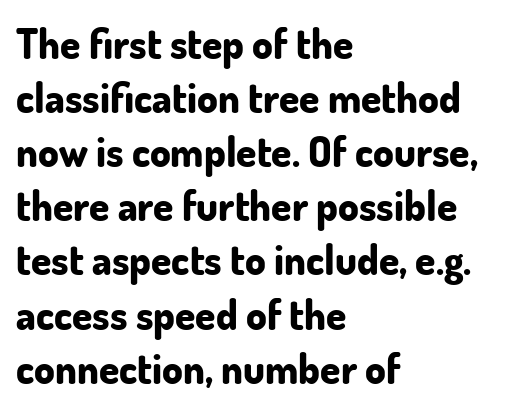
{"serif": "no", "italic": "no", "bold": "yes", "weight": "bold", "width": "normal", "stroke_contrast": "low", "x_height": "small", "monospaced": "no", "underline": "no", "align": "left", "line_spacing": "normal", "line_spacing_ratio": 1.32, "letter_spacing": "normal", "letter_spacing_em": 0.0, "glyph_px": 41}
